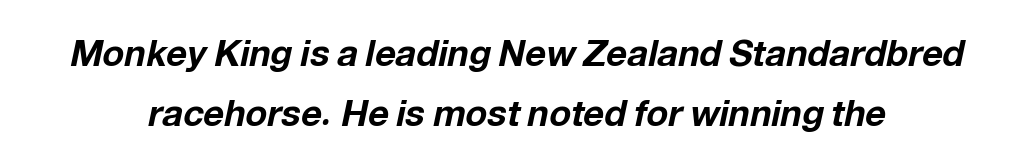
{"italic": "yes", "lean": "right", "slant_degrees": 12, "bold": "yes", "weight": "bold", "width": "normal", "stroke_contrast": "low", "x_height": "medium", "monospaced": "no", "underline": "no", "line_spacing": "normal", "line_spacing_ratio": 1.66, "letter_spacing": "normal", "letter_spacing_em": 0.0, "glyph_px": 36}
